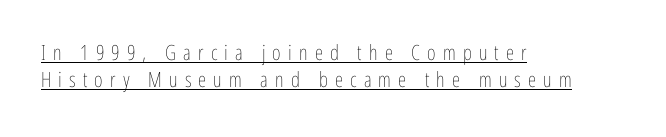
{"italic": "no", "bold": "no", "underline": "yes", "align": "left", "line_spacing": "normal", "line_spacing_ratio": 1.29, "letter_spacing": "wide", "letter_spacing_em": 0.34, "glyph_px": 21}
